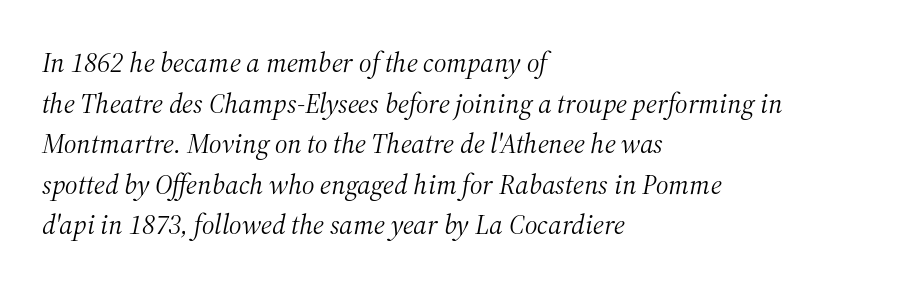
Typeset ragged right — the left edge is the straight one. The weight tops out at a normal text grade. There is no visible air inserted between adjacent glyphs. Is this a fixed-width face? No — the glyphs have proportional, varying widths. Clear beneath every line of the passage. The letters carry serifs — small finishing strokes at the ends of their stems.
